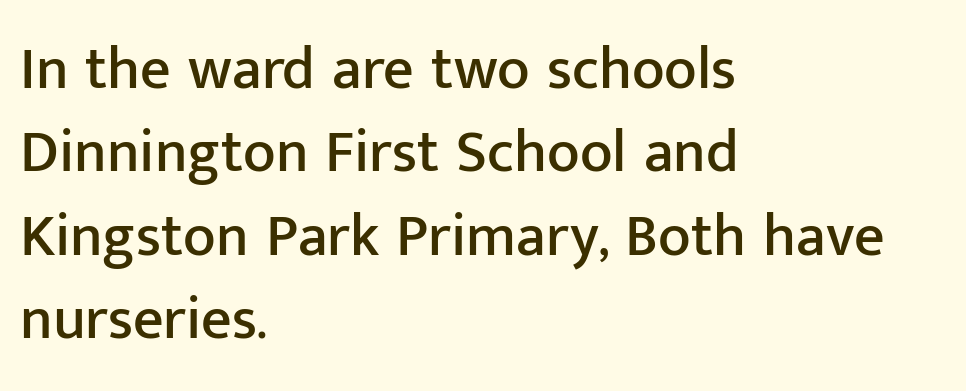
Q: Is the text italic (slanted)? A: No, it is upright.
Q: Is the typeface a serif or a sans-serif typeface? A: Sans-serif.
Q: Is the text underlined? A: No.
Q: How is the paragraph aligned? A: Left-aligned.
Q: Is the spacing between letters normal or unusually wide? A: Normal.
Q: Is the spacing between lines tight, normal or loose? A: Normal.
Q: Width (condensed, normal, or wide)? A: Normal.
Q: Stroke contrast? A: Low.
Q: x-height? A: Medium.
Q: Monospaced? A: No.
